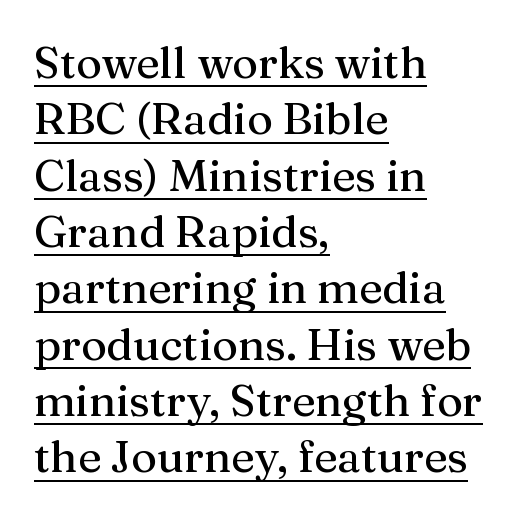
Q: Is the text italic (slanted)? A: No, it is upright.
Q: Is the typeface a serif or a sans-serif typeface? A: Serif.
Q: Is the text underlined? A: Yes.
Q: How is the paragraph aligned? A: Left-aligned.
Q: Is the spacing between letters normal or unusually wide? A: Normal.
Q: Is the spacing between lines tight, normal or loose? A: Normal.
Q: Width (condensed, normal, or wide)? A: Normal.
Q: Stroke contrast? A: Medium.
Q: x-height? A: Medium.
Q: Monospaced? A: No.
